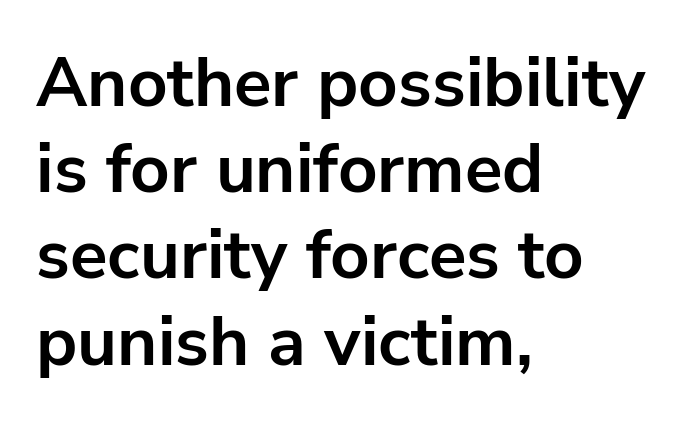
Strokes here are thick enough to call this a true bold. Style check: upright. Looks like regular typesetting: each glyph gets only the width it needs. Every row of glyphs begins at an identical x-position on the left.
